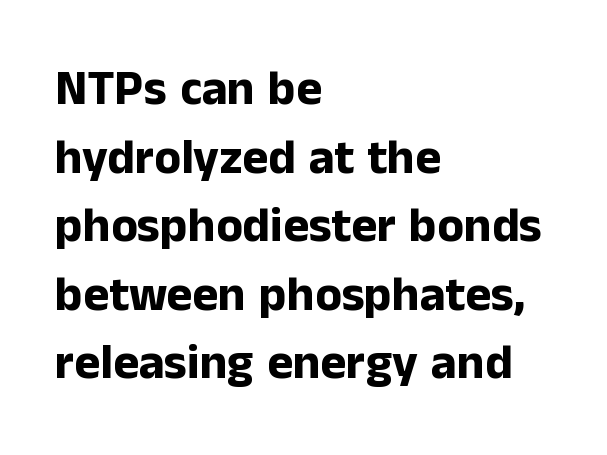
Varying glyph widths throughout — classic text-font behaviour. Compared with a centered layout, this one pins lines to the left instead. Spacing between characters is what you'd get straight out of the box. Stroke terminals: plain, sans-serif.
